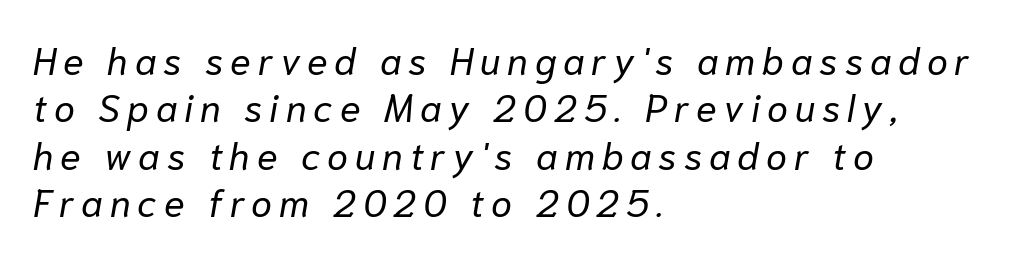
The typeface has the unassuming heft of standard copy or less. How would I describe the line gaps? Plain and ordinary. Is the block centered? No — it sits flush against the left margin. Descenders are the only things crossing below the line. Posture: slanted. Think of a printed novel: that variable character pitch is what you see here.
